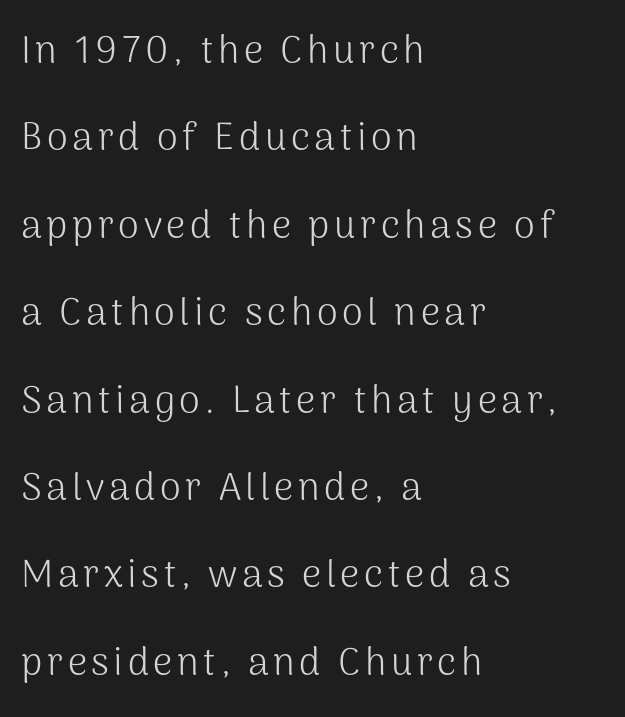
{"serif": "no", "italic": "no", "bold": "no", "weight": "light", "width": "normal", "stroke_contrast": "medium", "x_height": "medium", "monospaced": "no", "underline": "no", "align": "left", "line_spacing": "loose", "line_spacing_ratio": 2.3, "glyph_px": 38}
